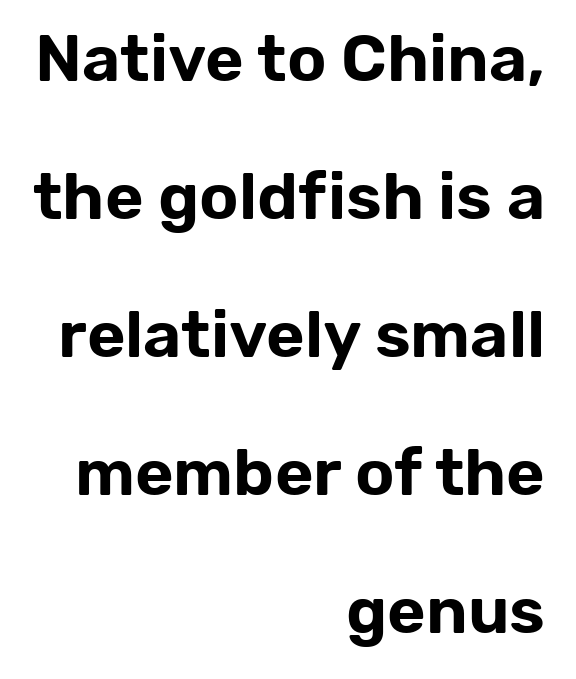
The passage shown is typeset with a sans-serif family. Nobody drew a line under any word here. Posture: straight, roman, zero tilt. The block of text is sparse from top to bottom, with ample space between rows. The tracking reads as untouched default to a designer's eye. The text block is weighted toward the right margin, trailing off unevenly leftward.
